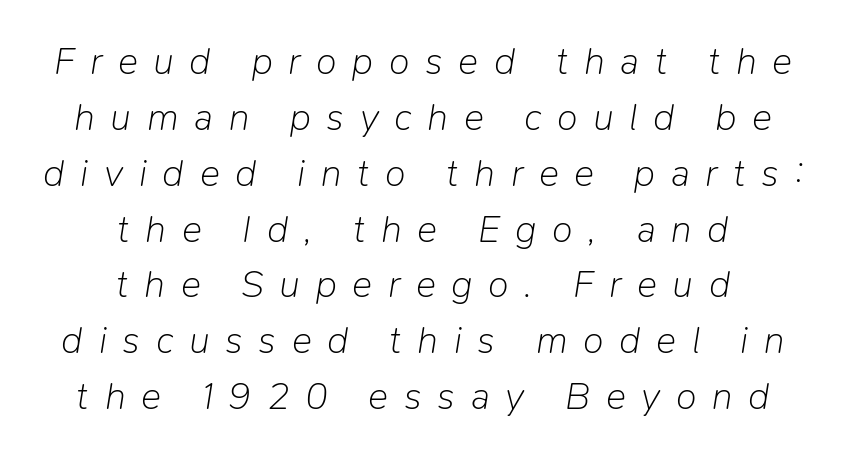
An italicized treatment has been applied to the whole sample. Each letter keeps its own natural width here, so spacing adapts to shape. Notice how the passage keeps no hard edge, just a central spine. Heft: none added — not bold.
